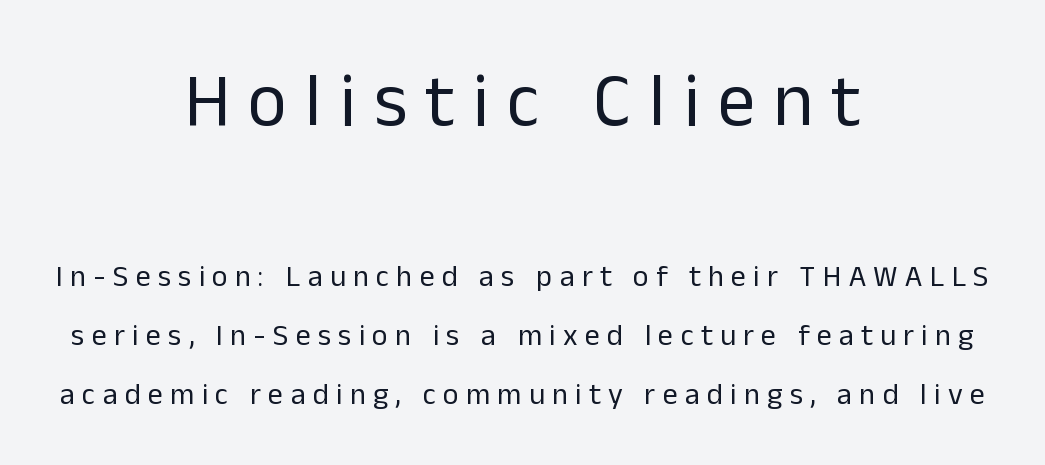
It's the straight-up-and-down kind of type. A centered setting, common on invitations and titles, is used for this passage. Substantial extra tracking has been applied to these lines. The designer gave the opening block more size than the closing block. The designer dialed line spacing up above the default.
